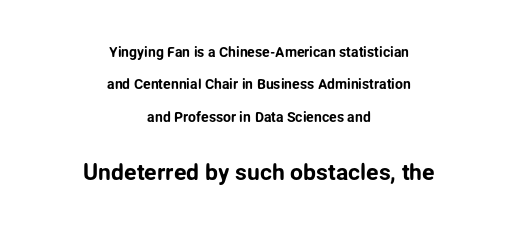
Q: Is the text italic (slanted)? A: No, it is upright.
Q: Is the text underlined? A: No.
Q: How is the paragraph aligned? A: Centered.
Q: Is the spacing between letters normal or unusually wide? A: Normal.
Q: Is the spacing between lines tight, normal or loose? A: Loose.
Q: Which block of text is set in a larger size, the first (top) or the second (bottom)? A: The second (bottom) one.
